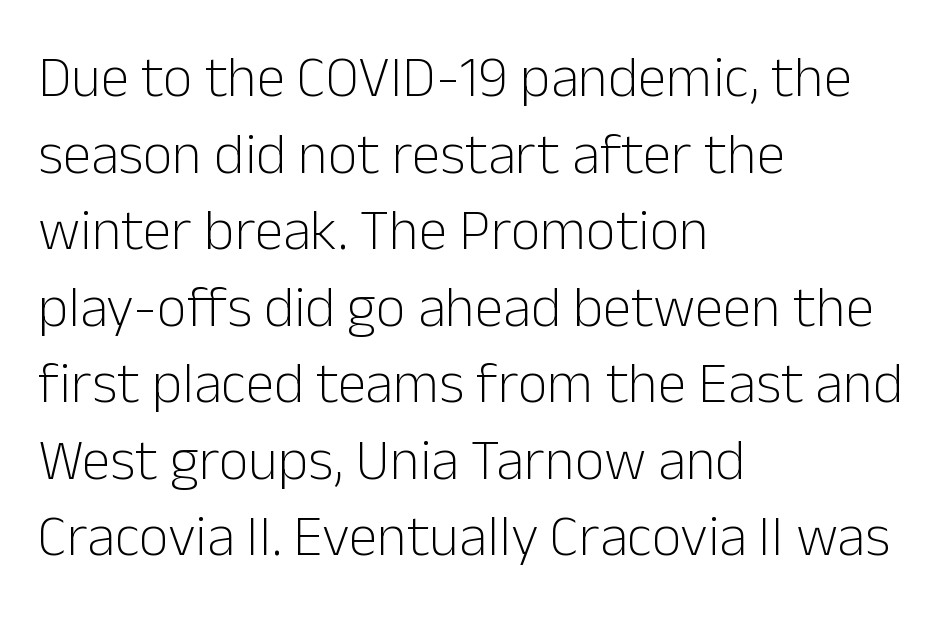
Serif or sans? Sans — the stroke terminals are bare. Ascenders rise straight up at ninety degrees. Standard letterfit; no display-style spreading of the glyphs. This sample has the flowing, uneven cadence of proportional lettering. The strip under each line holds only bare page. Layout note: lines flush left.
